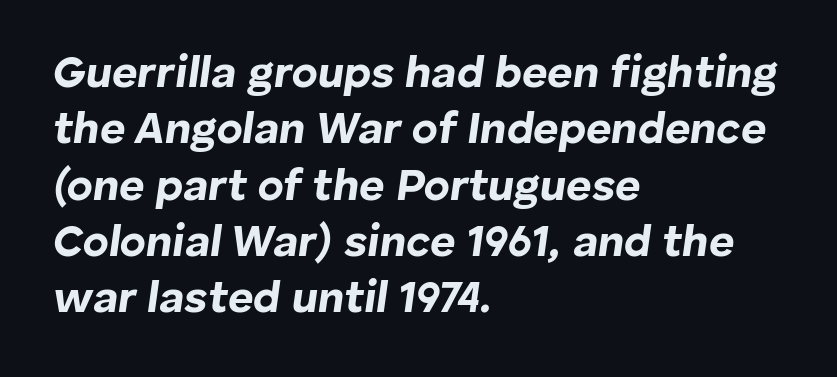
The image shows 44 px bold type, italic (leaning right); set left-aligned, normal line spacing (1.28x), normal letter spacing, not underlined; low stroke contrast and a medium x-height.
